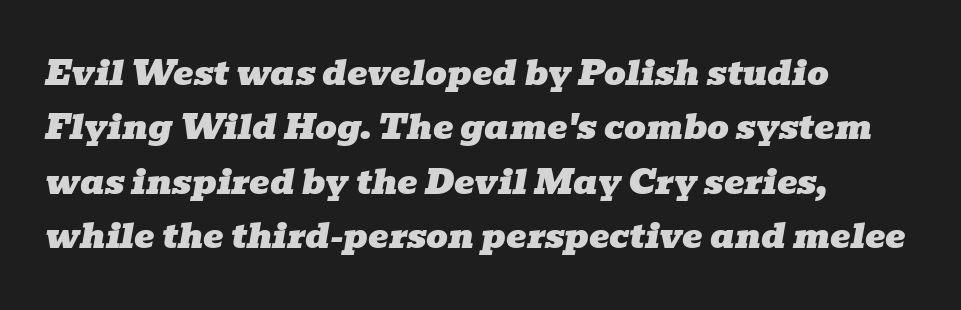
{"serif": "yes", "italic": "yes", "lean": "right", "slant_degrees": 10, "width": "wide", "stroke_contrast": "low", "x_height": "medium", "monospaced": "no", "underline": "no", "align": "left", "line_spacing": "normal", "line_spacing_ratio": 1.6, "letter_spacing": "normal", "letter_spacing_em": 0.0, "glyph_px": 34}
